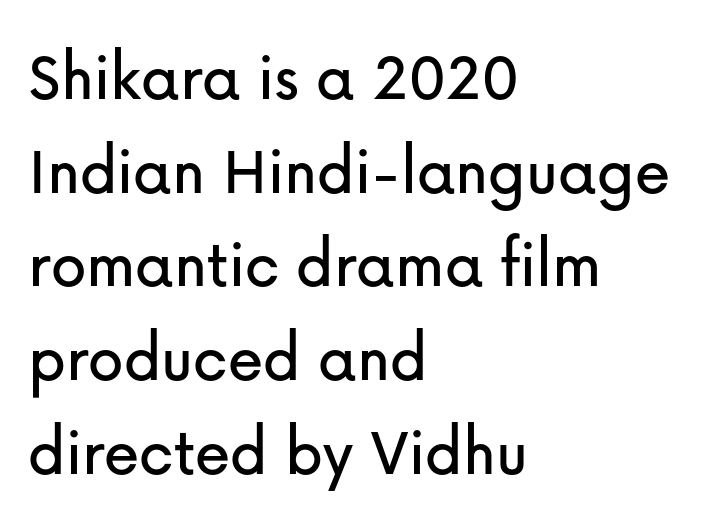
A student would call this left alignment; a typographer would say flush left, rag right. Check under the words: just untouched page. The space between consecutive lines is moderate. Nope, not italic — everything's standing straight. Honestly, the letter spacing is just normal — you wouldn't notice it. The letters carry no serifs — their stems end cleanly without finishing strokes.
